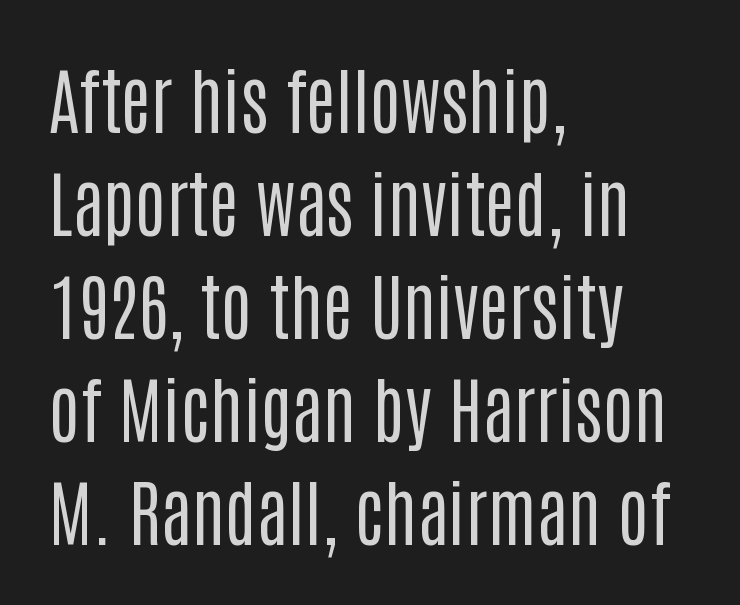
Posture: straight, roman, zero tilt. The letters advance in unequal steps, a hallmark of proportional type. I'd call this a sans setting — the letters go barefoot. One glance says typical: line gaps are just what's usual. The typesetting does not lean heavy: it is not bold. Each row of text sits above clean, open space.
